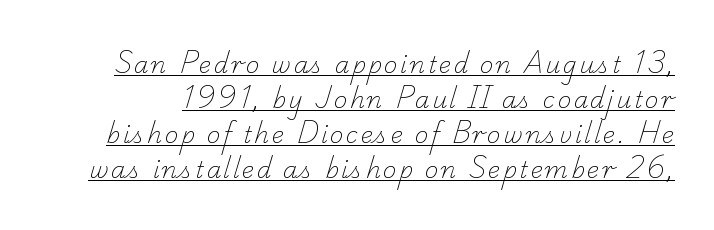
Letters have the restrained weight of plain body copy at most. A normal amount of white space separates one row of letters from the next. Each line of the rendering has a horizontal stroke beneath the glyphs.
